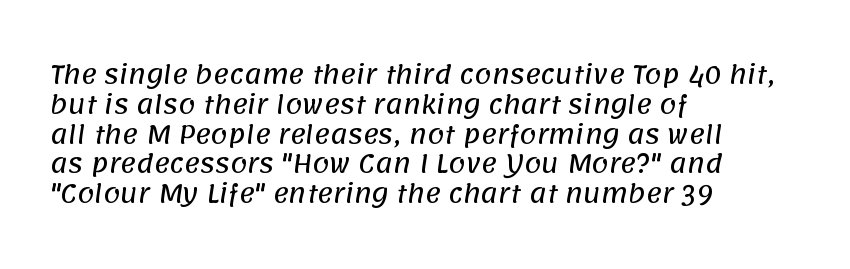
Typeset ragged right — the left edge is the straight one. The glyphs are unaccompanied by any horizontal stroke below them. The gaps between neighbouring characters are ordinary and unremarkable.
